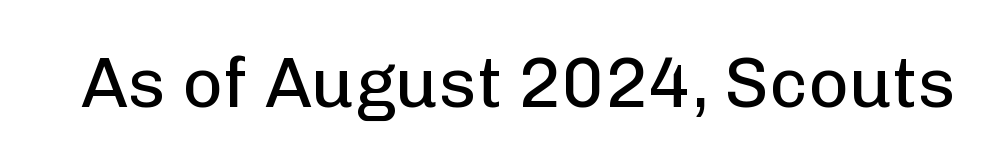
Vertical stems look standard width or narrower in stroke. The glyphs are unaccompanied by any horizontal stroke below them. Unlike italic type, these characters show no tilt at all. Honestly, the letter spacing is just normal — you wouldn't notice it. Varying glyph widths throughout — classic text-font behaviour.
